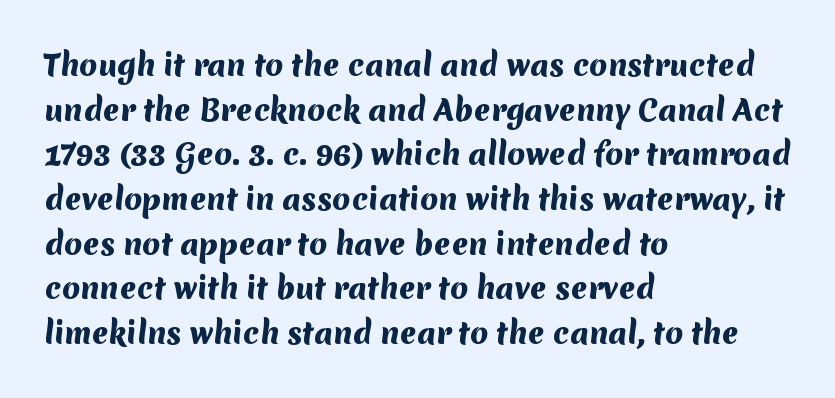
{"serif": "no", "bold": "yes", "weight": "heavy", "width": "normal", "stroke_contrast": "medium", "x_height": "medium", "monospaced": "no", "underline": "no", "align": "left", "line_spacing": "normal", "line_spacing_ratio": 1.54, "letter_spacing": "normal", "letter_spacing_em": 0.0, "glyph_px": 29}
